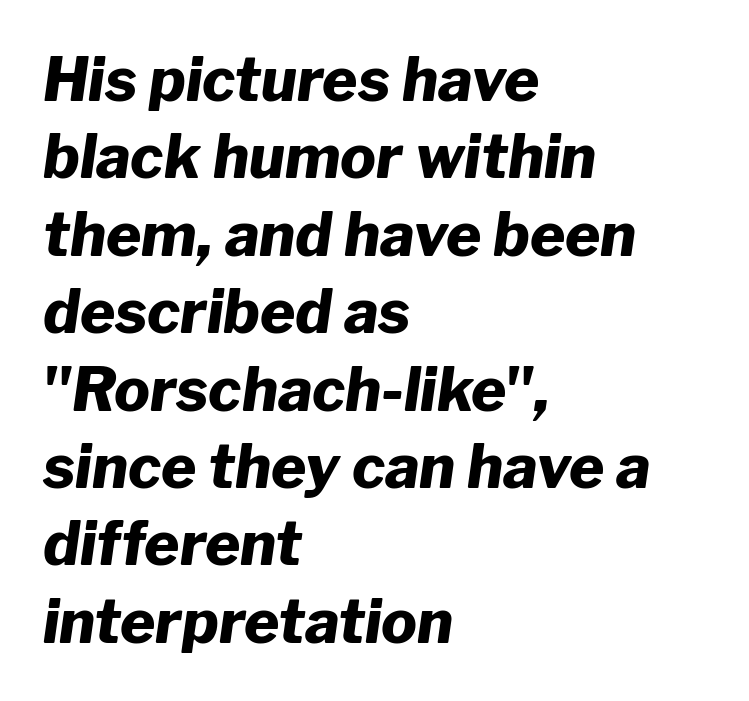
{"italic": "yes", "lean": "right", "slant_degrees": 8, "bold": "yes", "weight": "heavy", "width": "normal", "stroke_contrast": "low", "x_height": "medium", "monospaced": "no", "underline": "no", "align": "left", "line_spacing": "normal", "line_spacing_ratio": 1.29, "letter_spacing": "normal", "letter_spacing_em": 0.0, "glyph_px": 60}
